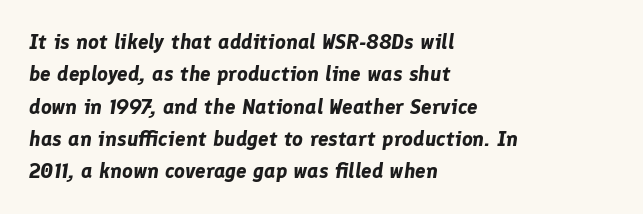
{"italic": "yes", "lean": "right", "slant_degrees": 8, "bold": "yes", "underline": "no", "align": "left", "line_spacing": "normal", "line_spacing_ratio": 1.54, "letter_spacing": "normal", "letter_spacing_em": 0.0, "glyph_px": 21}
